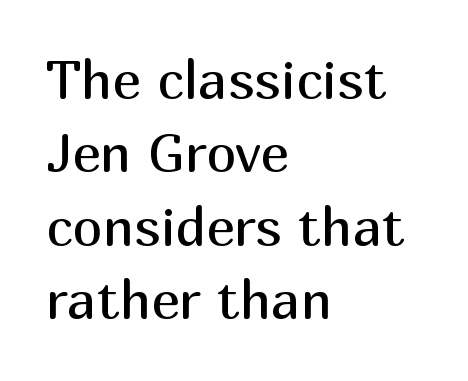
This sample keeps an unexceptional amount of space between lines. The font sits on the lighter half of the weight spectrum, regular included. To sum up the face: it is a sans, with no serifs. Line starts are locked; line ends wander. This is the regular roman posture of the typeface.
